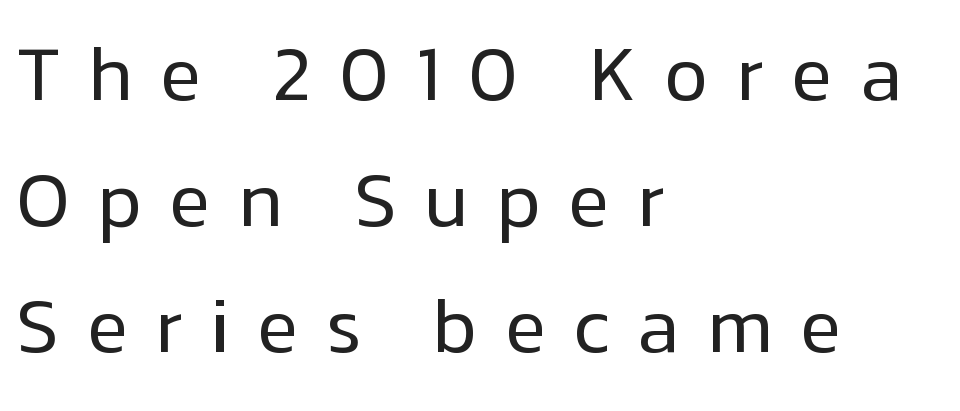
{"serif": "no", "italic": "no", "bold": "no", "weight": "regular", "width": "normal", "stroke_contrast": "low", "x_height": "medium", "monospaced": "no", "underline": "no", "align": "left", "line_spacing": "normal", "line_spacing_ratio": 1.66, "letter_spacing": "wide", "letter_spacing_em": 0.36, "glyph_px": 76}
